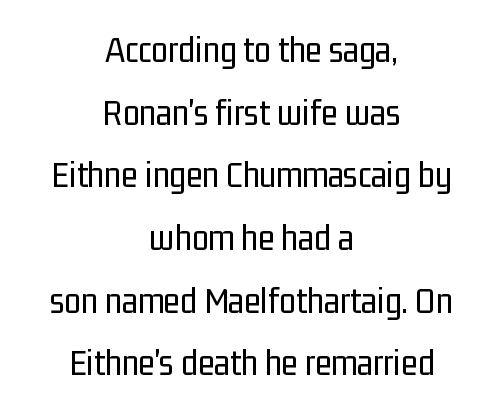
The image shows 38 px regular-weight, condensed sans-serif type, upright; set centered, normal line spacing (1.65x), normal letter spacing, not underlined; low stroke contrast and a medium x-height.
